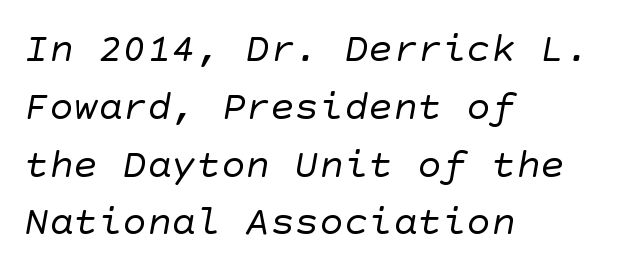
{"serif": "no", "bold": "no", "weight": "regular", "width": "normal", "stroke_contrast": "low", "x_height": "large", "underline": "no", "align": "left", "line_spacing": "normal", "line_spacing_ratio": 1.41, "letter_spacing": "normal", "letter_spacing_em": 0.0, "glyph_px": 41}
